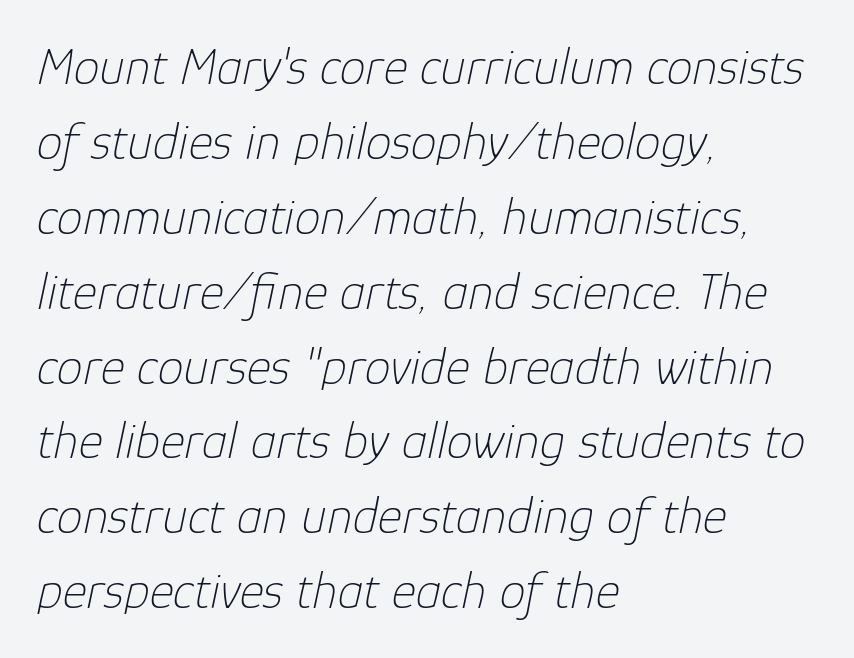
The image shows 52 px thin type, italic (leaning right); set left-aligned, normal line spacing (1.44x), normal letter spacing, not underlined; low stroke contrast and a medium x-height.
